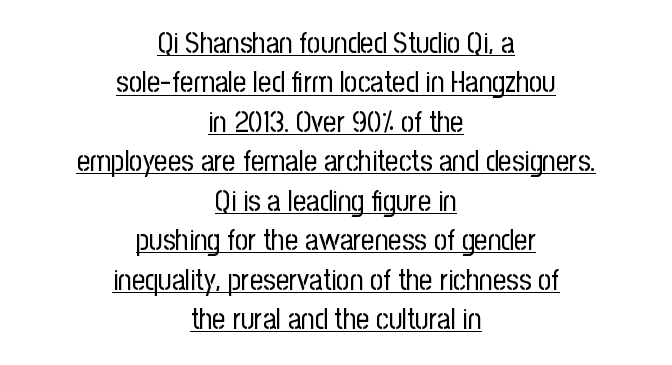
Varying glyph widths throughout — classic text-font behaviour. A light-to-regular cut is what we see here. If you drew a line through each stem, it would be perfectly vertical. Glyph-to-glyph distance matches everyday printed text.
